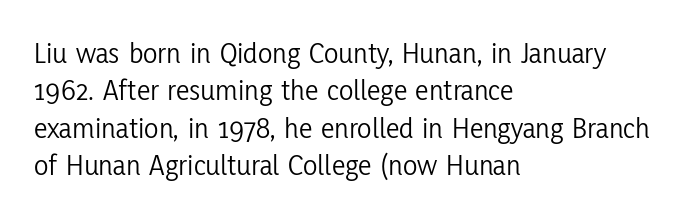
{"serif": "no", "italic": "no", "bold": "no", "weight": "light", "width": "condensed", "stroke_contrast": "low", "x_height": "medium", "monospaced": "no", "underline": "no", "align": "left", "line_spacing": "normal", "line_spacing_ratio": 1.25, "letter_spacing": "normal", "letter_spacing_em": 0.0, "glyph_px": 30}
